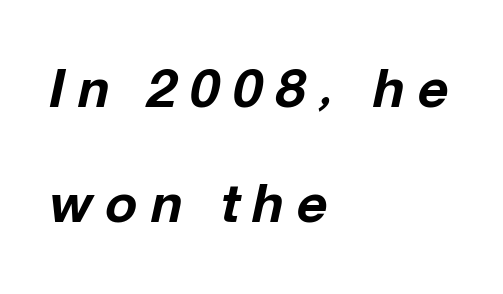
The image shows 53 px bold type, italic (leaning right); set left-aligned, loose line spacing (2.17x), unusually wide letter spacing (+0.25 em), not underlined; low stroke contrast and a medium x-height.
